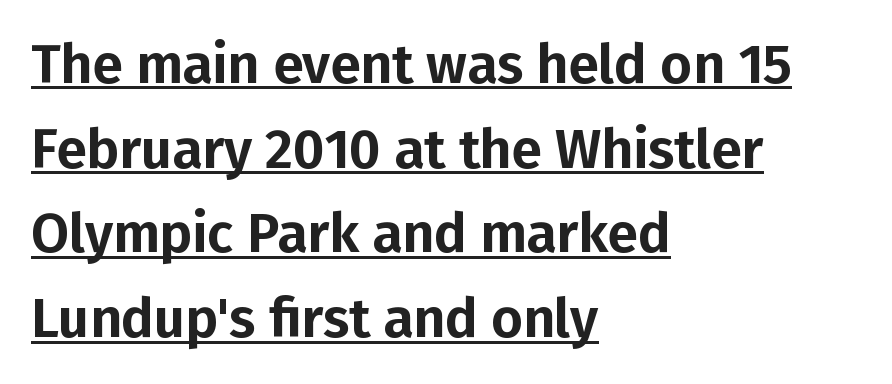
Reading down the column, the eye jumps a familiar distance to each next line. Nothing unusual about the tracking: characters are spaced as the font intends. These lines are composed in type without serifs. The rendering uses natural spacing where letterforms have individual widths.
